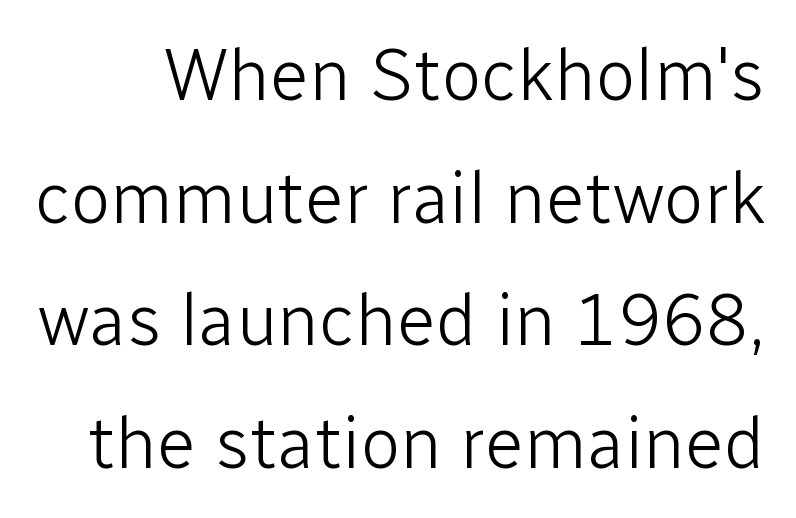
The image shows 73 px light sans-serif type, upright; set normal line spacing (1.68x), normal letter spacing, not underlined; low stroke contrast and a medium x-height.
